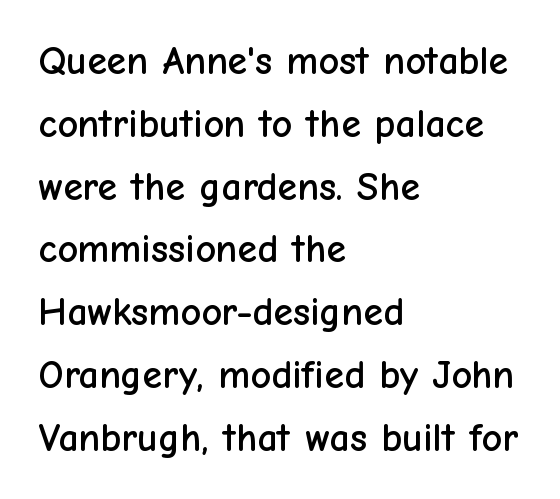
{"serif": "no", "italic": "no", "width": "normal", "stroke_contrast": "low", "x_height": "medium", "monospaced": "no", "underline": "no", "align": "left", "line_spacing": "normal", "line_spacing_ratio": 1.57, "letter_spacing": "normal", "letter_spacing_em": 0.0, "glyph_px": 40}
